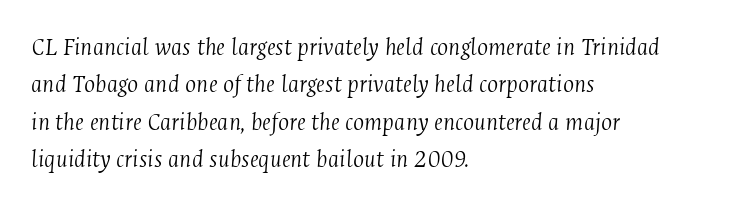
A quiet, ordinary-to-light weight characterises the typeface. The string is rendered with underlining switched off. Line spacing here is normal. Glyph-to-glyph distance matches everyday printed text. Notice how the stems are inclined rather than vertical — that's the hallmark of italics. One-word summary of the alignment: left.
